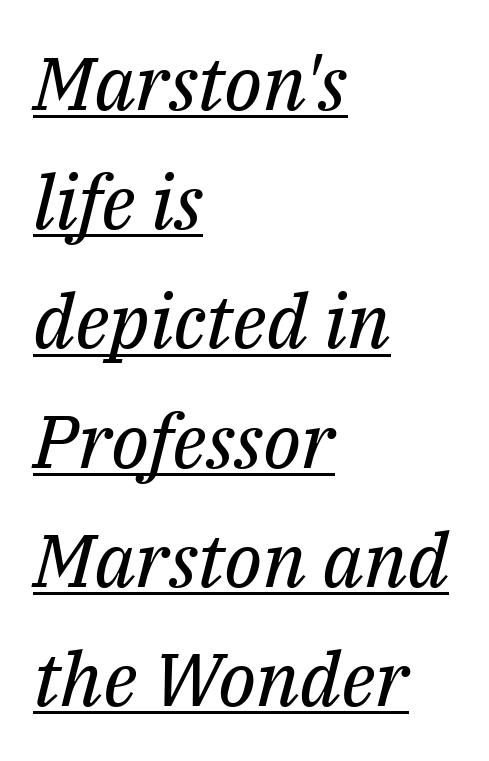
Words appear dense and cohesive because spacing is normal. The glyphs are accompanied by a horizontal stroke just below them. If you measured baseline to baseline, you'd find a middling distance. Tall strokes in this sample are angled rather than plumb.
